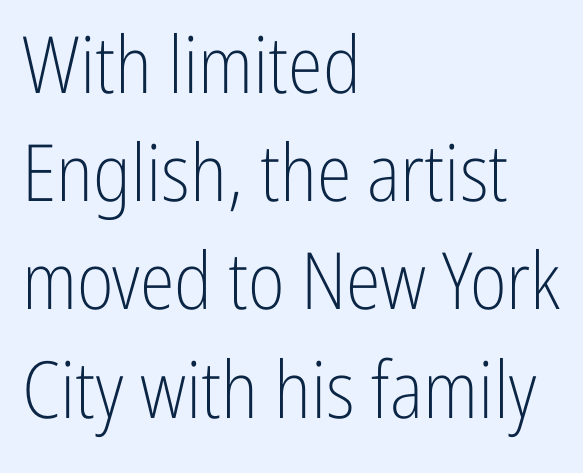
Varying glyph widths throughout — classic text-font behaviour. Typeset ragged right — the left edge is the straight one. Nope, no serifs anywhere on these letters. Each word holds together tightly as a unit, with standard inter-letter gaps. No heavy texture on the line: the type isn't bold. Just letters on the line, the space beneath them empty.
